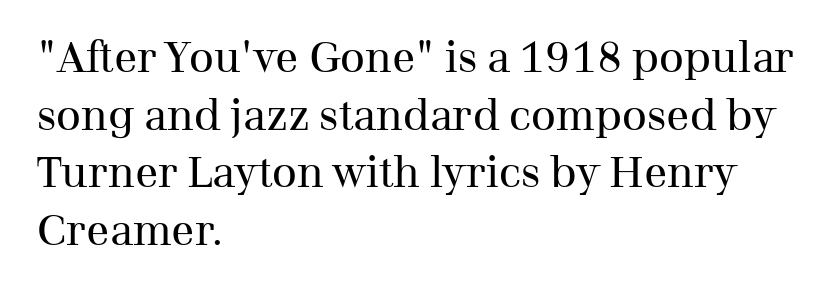
Each letter keeps its own natural width here, so spacing adapts to shape. Nobody touched the tracking dial on this one. Each line starts at the same left margin while the right side varies. Letters have the restrained weight of plain body copy at most. Unlike italic type, these characters show no tilt at all.
